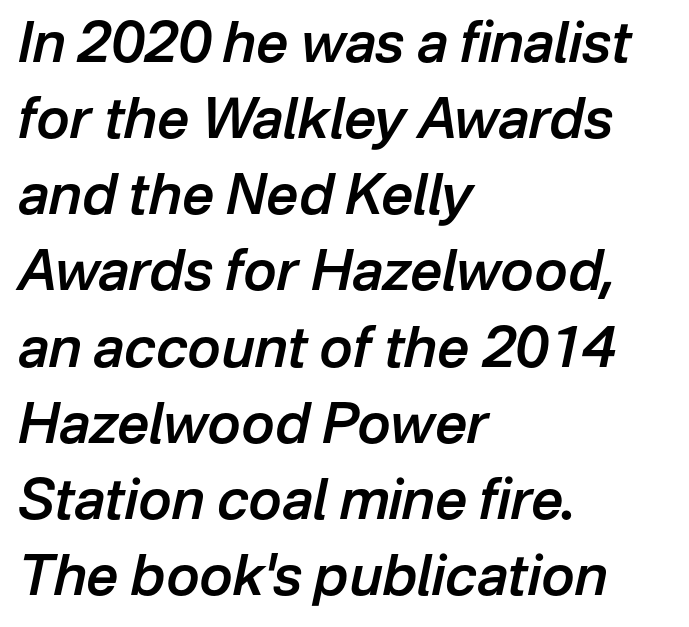
The whole block is typeset with a tilt. The gap between lines stays unmarked. These lines stack with their left ends in a neat column. The passage shown is typed in a proportional face where columns would drift. Standard letterfit; no display-style spreading of the glyphs. Compared with an ordinary text face, these strokes are moderately heavier — a semibold.
